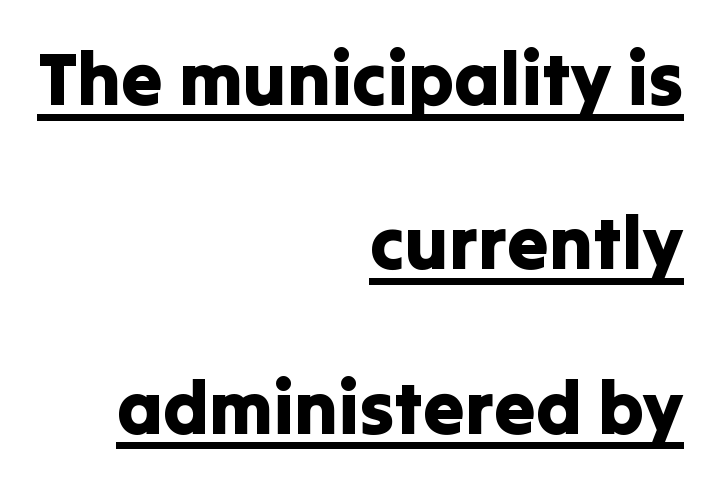
The string is rendered with underlining switched on. Does extra space separate the letters? No, they use regular spacing. Leftover space on each line is placed entirely before the opening word. You could not count columns in this text — the font is proportionally spaced. A typesetter would call this leading open, well beyond the default.
